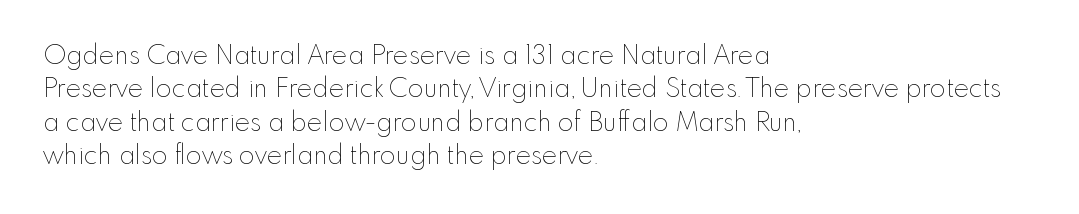
Q: Is the text bold? A: No.
Q: Is the text italic (slanted)? A: No, it is upright.
Q: Is the text underlined? A: No.
Q: How is the paragraph aligned? A: Left-aligned.
Q: Is the spacing between letters normal or unusually wide? A: Normal.
Q: Is the spacing between lines tight, normal or loose? A: Normal.
